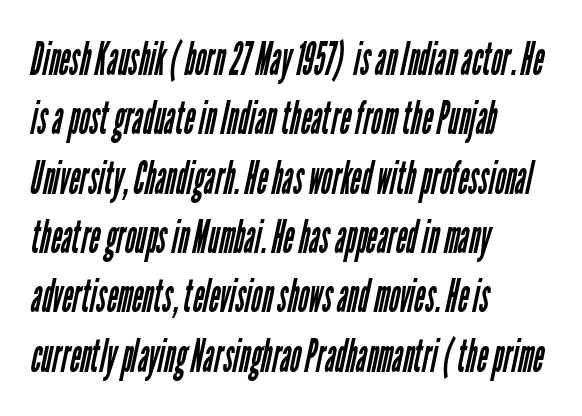
The image shows 46 px regular-weight, condensed sans-serif type; set left-aligned, normal line spacing (1.29x), normal letter spacing, not underlined; low stroke contrast and a medium x-height.
